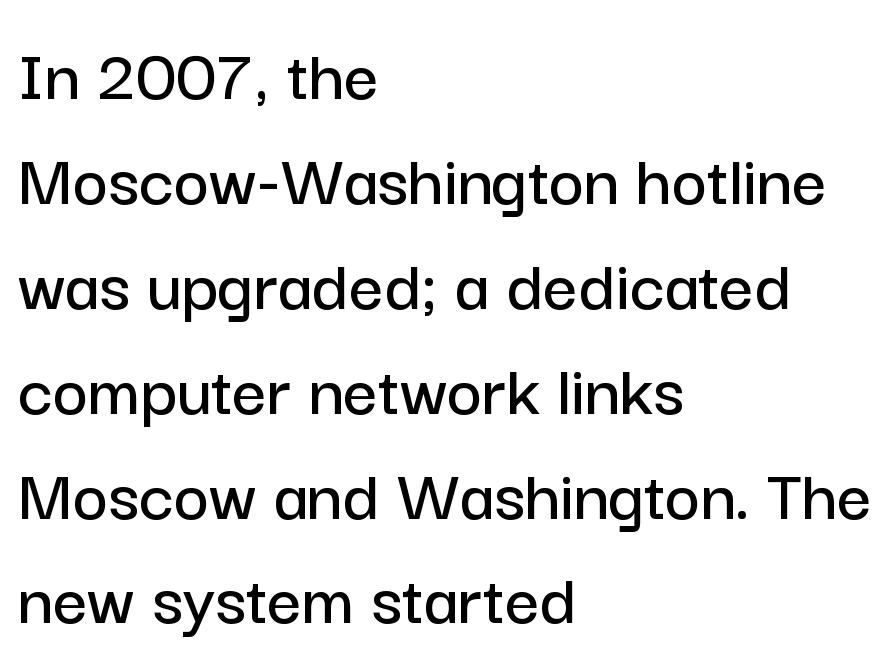
The designer left line spacing at the default. Nothing sits at the stroke ends, so this counts as sans-serif. Do the characters align in a grid? No, the font is proportional. Each word holds together tightly as a unit, with standard inter-letter gaps.
